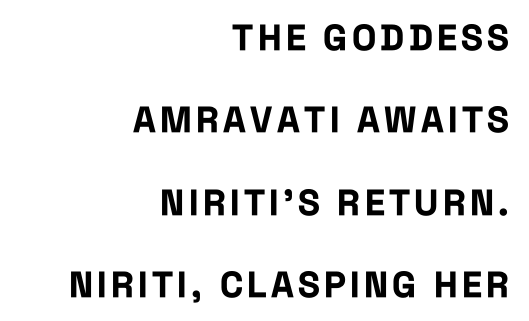
Q: Is the text bold? A: Yes.
Q: Is the text italic (slanted)? A: No, it is upright.
Q: Is the typeface a serif or a sans-serif typeface? A: Sans-serif.
Q: Is the text underlined? A: No.
Q: How is the paragraph aligned? A: Right-aligned.
Q: Is the spacing between lines tight, normal or loose? A: Loose.
Q: Width (condensed, normal, or wide)? A: Condensed.
Q: Stroke contrast? A: Low.
Q: x-height? A: Large.
Q: Monospaced? A: No.
